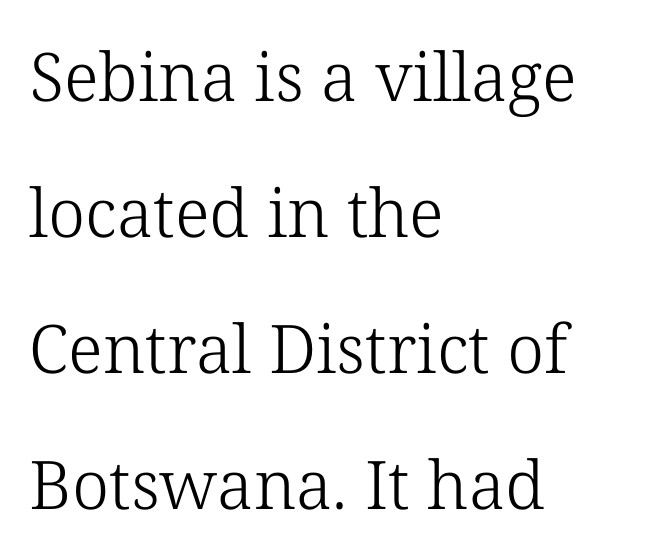
{"serif": "yes", "italic": "no", "bold": "no", "weight": "light", "width": "normal", "stroke_contrast": "low", "x_height": "medium", "monospaced": "no", "underline": "no", "align": "left", "line_spacing": "loose", "line_spacing_ratio": 2.03, "letter_spacing": "normal", "letter_spacing_em": 0.0, "glyph_px": 67}
